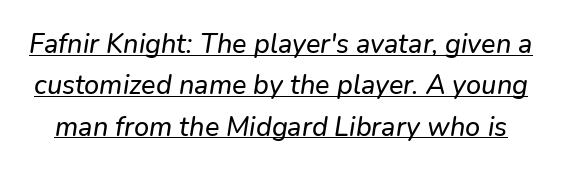
The passage shown stacks its lines at a standard gap. The sample's only ornament is a line tracing under the words. What stands out about the letter spacing? Nothing — it is the standard amount. The axis of the letterforms is tilted away from vertical.
